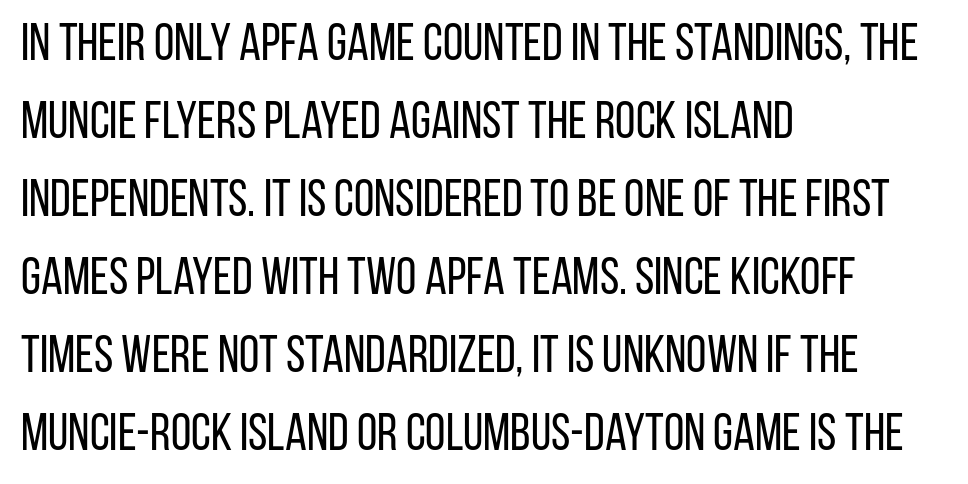
{"serif": "no", "italic": "no", "bold": "no", "weight": "regular", "width": "condensed", "stroke_contrast": "low", "x_height": "large", "monospaced": "no", "underline": "no", "align": "left", "line_spacing": "normal", "line_spacing_ratio": 1.5, "letter_spacing": "normal", "letter_spacing_em": 0.0, "glyph_px": 52}
